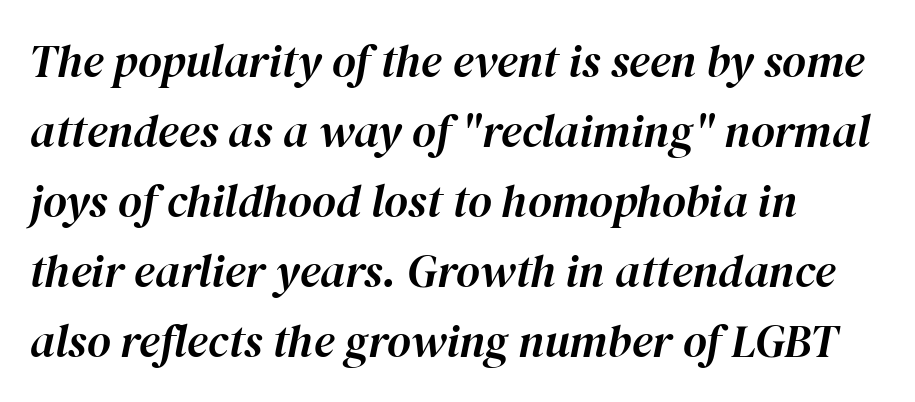
Do the characters align in a grid? No, the font is proportional. Notice how the stems are inclined rather than vertical — that's the hallmark of italics. The line texture is even and compact thanks to regular tracking. Notice how descenders clear the ascenders below comfortably — that's standard leading. Where is the straight margin? On the left. Glance below the letters and you will spot only blank space.
